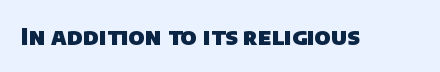
Compared with typical body copy, the letter spacing here is the same. A bare baseline throughout the passage. Chunky letters — that's bold for sure.
